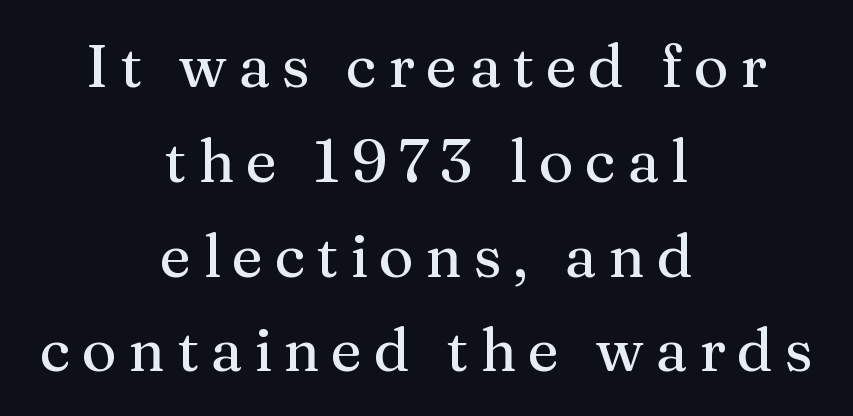
The image shows 60 px serif type, upright; set centered, normal line spacing (1.58x), not underlined; medium stroke contrast and a medium x-height.
